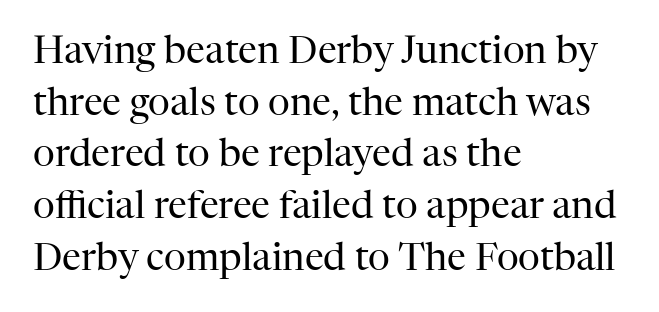
Character widths vary here, with narrow letters taking less room than wide ones. What kind of face is this? One with serifs. The glyphs are unaccompanied by any horizontal stroke below them. Notice how descenders clear the ascenders below comfortably — that's standard leading. Weight: not bold — regular or lighter.
